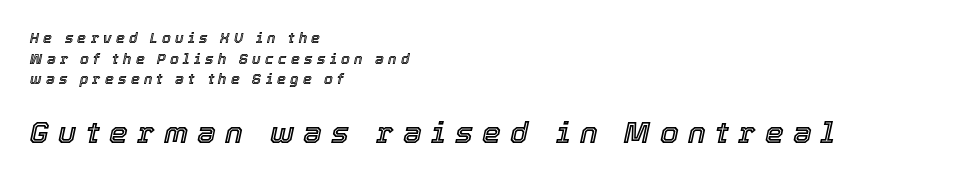
{"italic": "yes", "lean": "right", "slant_degrees": 12, "width": "normal", "x_height": "medium", "monospaced": "no", "underline": "no", "align": "left", "line_spacing": "normal", "line_spacing_ratio": 1.47, "letter_spacing": "wide", "letter_spacing_em": 0.31, "larger_block": "second", "size_ratio": 2.14, "glyph_px": 30}
